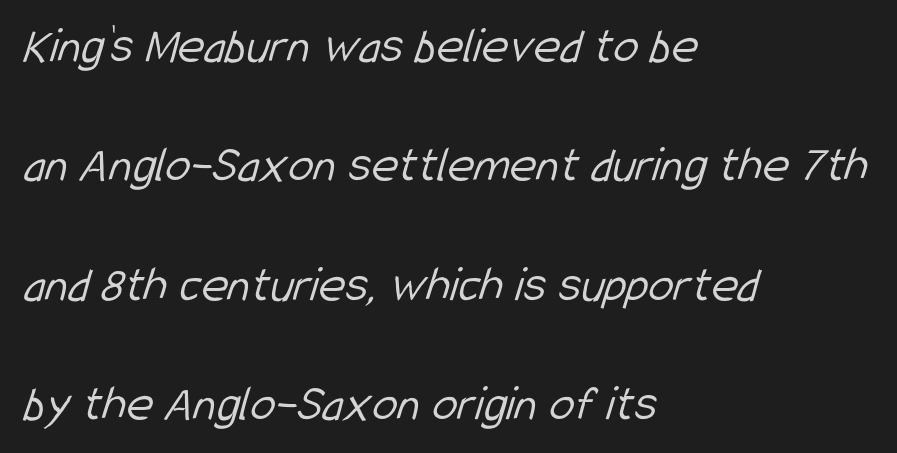
The image shows 51 px light, condensed sans-serif type; set left-aligned, loose line spacing (2.34x), normal letter spacing, not underlined; low stroke contrast and a medium x-height.
